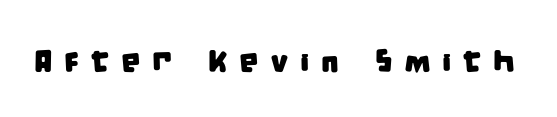
The image shows 31 px condensed sans-serif type; set unusually wide letter spacing (+0.36 em), not underlined; low stroke contrast and a large x-height.
